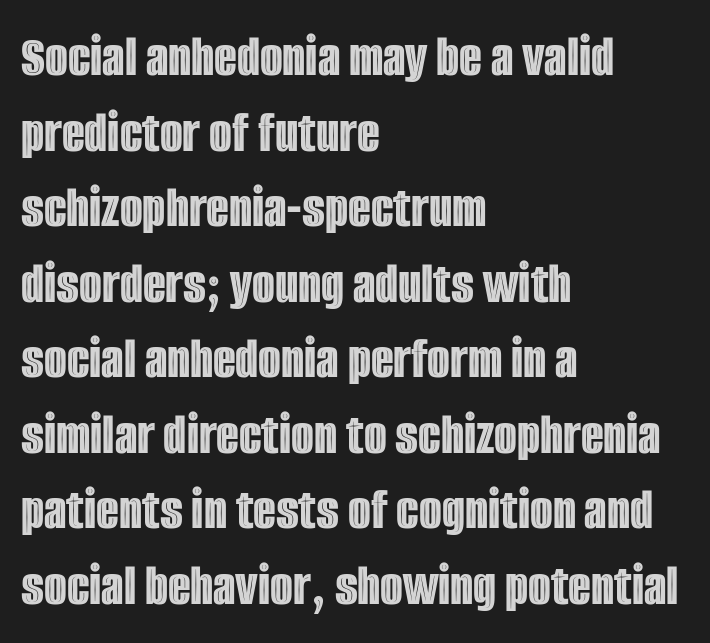
The image shows 59 px condensed type, upright; set left-aligned, normal line spacing (1.28x), normal letter spacing, not underlined; a large x-height.
